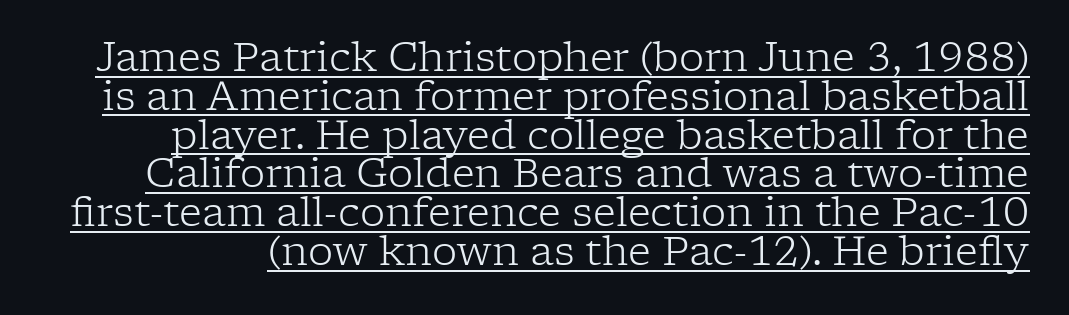
{"serif": "yes", "italic": "no", "bold": "no", "weight": "light", "width": "normal", "stroke_contrast": "low", "x_height": "medium", "monospaced": "no", "underline": "yes", "line_spacing": "tight", "line_spacing_ratio": 0.97, "letter_spacing": "normal", "letter_spacing_em": 0.0, "glyph_px": 40}
